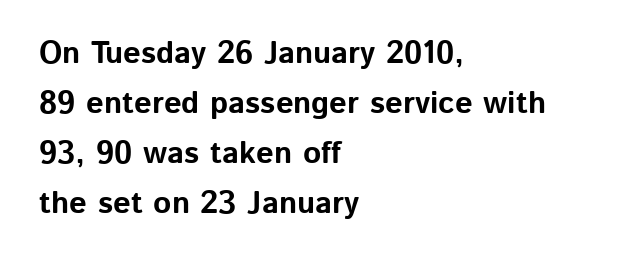
{"serif": "no", "italic": "no", "bold": "yes", "weight": "bold", "width": "normal", "stroke_contrast": "low", "x_height": "medium", "monospaced": "no", "underline": "no", "align": "left", "line_spacing": "normal", "line_spacing_ratio": 1.61, "letter_spacing": "normal", "letter_spacing_em": 0.0, "glyph_px": 31}
